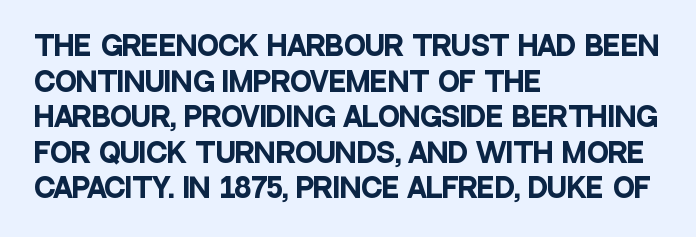
Q: Is the text bold? A: Yes.
Q: Is the text italic (slanted)? A: No, it is upright.
Q: Is the text underlined? A: No.
Q: How is the paragraph aligned? A: Left-aligned.
Q: Is the spacing between letters normal or unusually wide? A: Normal.
Q: Is the spacing between lines tight, normal or loose? A: Normal.
